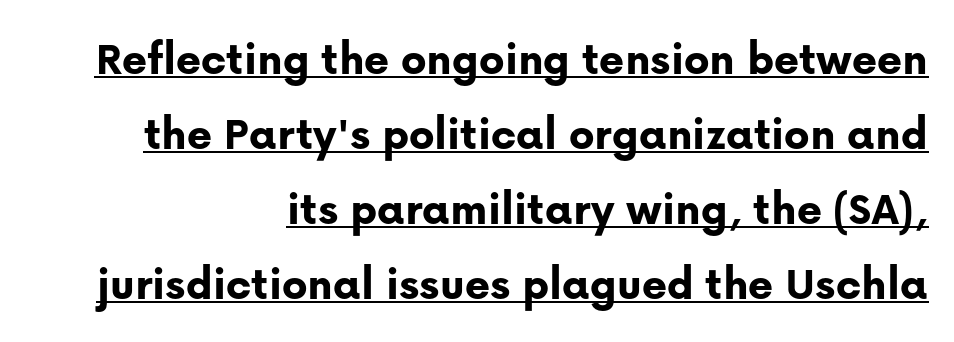
Leading: standard. The type sits square on the baseline with zero lean. Proportional: the letters do not fall into vertical columns. Heavy, bold letterforms. Line endings align vertically; line beginnings do not.
